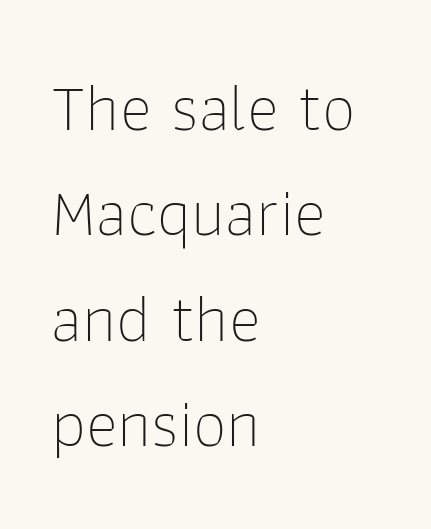
{"serif": "no", "italic": "no", "bold": "no", "weight": "thin", "width": "normal", "stroke_contrast": "low", "x_height": "medium", "monospaced": "no", "underline": "no", "align": "left", "line_spacing": "normal", "line_spacing_ratio": 1.55, "letter_spacing": "normal", "letter_spacing_em": 0.0, "glyph_px": 68}
